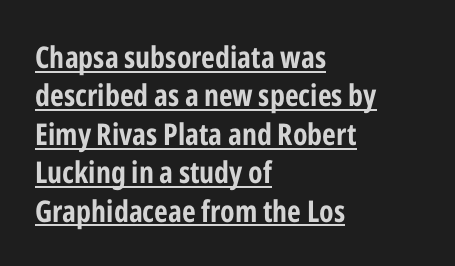
Tall strokes in this sample are plumb rather than angled. Leading: standard. How are the letters spaced? Ordinarily, with no added tracking. Check the space under the baseline: a stroke is drawn there.
